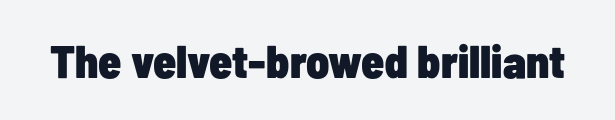
The image shows 46 px heavy, condensed sans-serif type, upright; set normal letter spacing, not underlined; low stroke contrast and a medium x-height.
